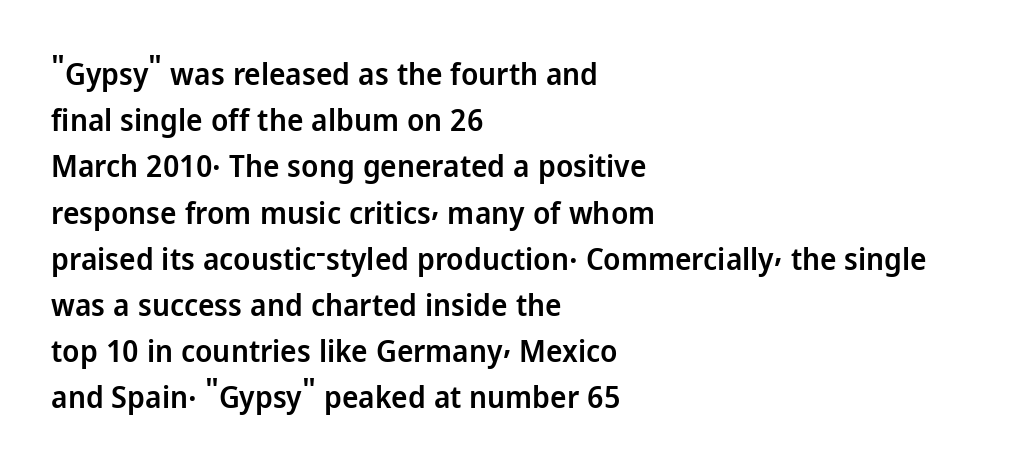
The image shows 31 px semibold sans-serif type, upright; set left-aligned, normal line spacing (1.49x), normal letter spacing, not underlined; low stroke contrast and a medium x-height.
